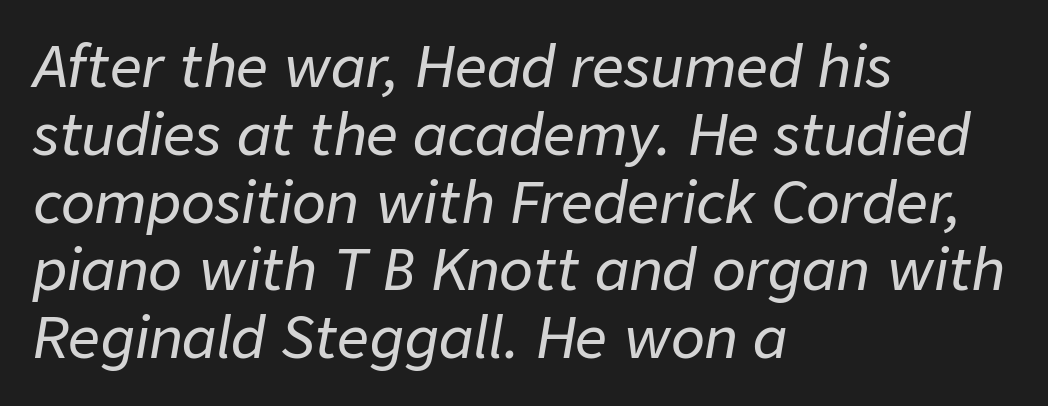
Q: Is the text italic (slanted)? A: Yes, it leans right by about 9 degrees.
Q: Is the text underlined? A: No.
Q: How is the paragraph aligned? A: Left-aligned.
Q: Is the spacing between letters normal or unusually wide? A: Normal.
Q: Width (condensed, normal, or wide)? A: Normal.
Q: Stroke contrast? A: Low.
Q: x-height? A: Medium.
Q: Monospaced? A: No.
